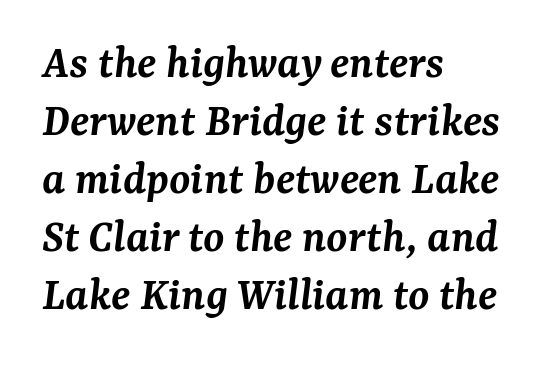
The image shows 48 px semibold serif type, italic (leaning right); set left-aligned, line spacing 1.21x, normal letter spacing, not underlined; medium stroke contrast and a medium x-height.
